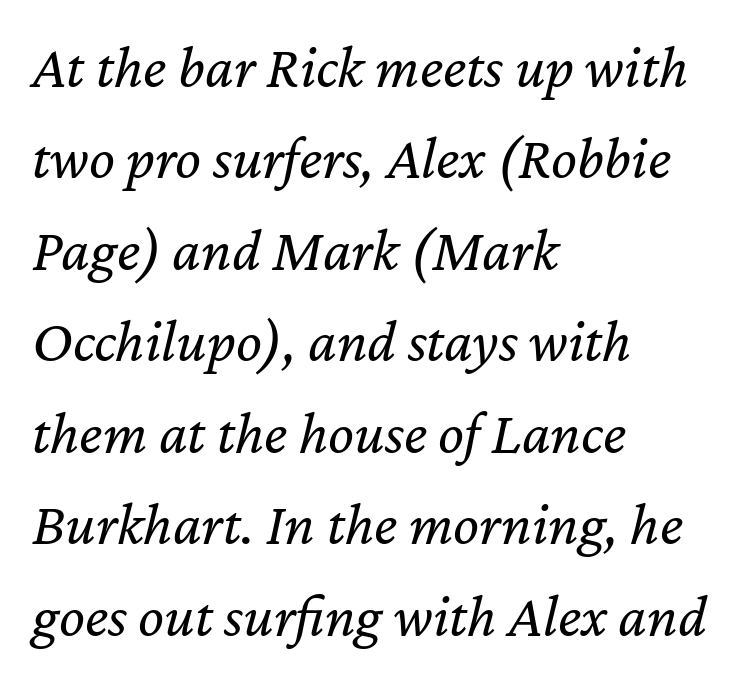
{"italic": "yes", "lean": "right", "slant_degrees": 12, "bold": "no", "weight": "regular", "width": "normal", "stroke_contrast": "low", "x_height": "medium", "monospaced": "no", "underline": "no", "align": "left", "line_spacing": "normal", "line_spacing_ratio": 1.5, "letter_spacing": "normal", "letter_spacing_em": 0.0, "glyph_px": 61}
